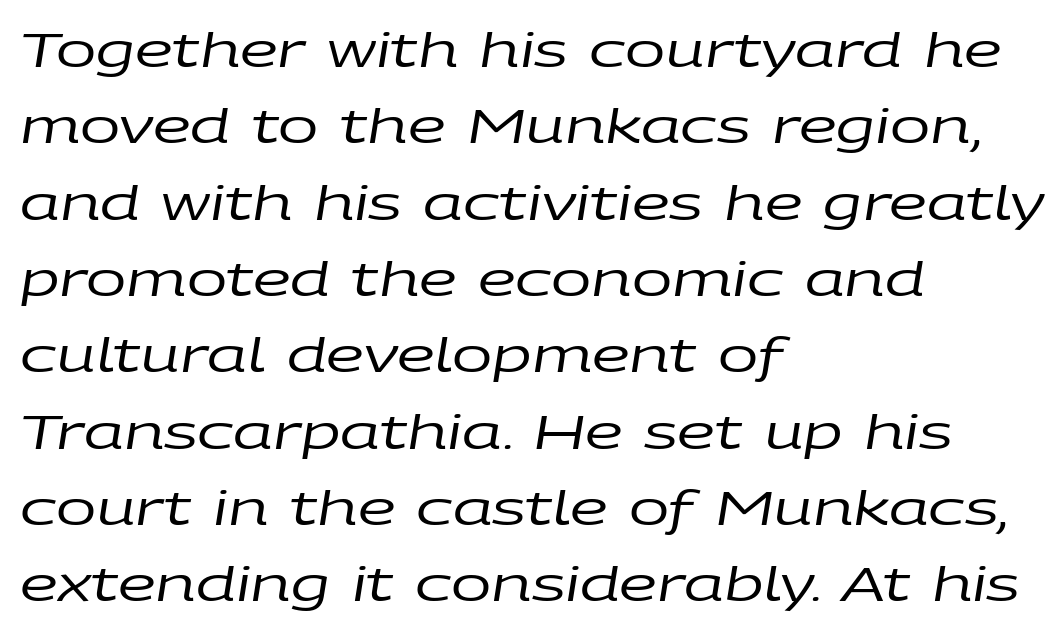
{"italic": "yes", "lean": "right", "slant_degrees": 9, "bold": "no", "weight": "regular", "width": "wide", "stroke_contrast": "low", "x_height": "large", "monospaced": "no", "underline": "no", "align": "left", "line_spacing": "normal", "line_spacing_ratio": 1.59, "letter_spacing": "normal", "letter_spacing_em": 0.0, "glyph_px": 48}
